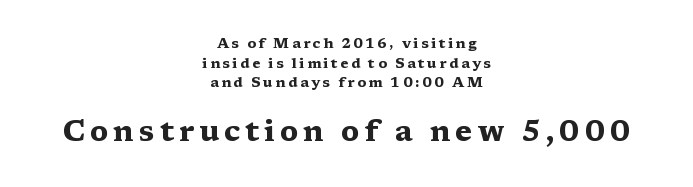
The image shows 29 px heavy, wide serif type, upright; set centered, normal line spacing (1.41x), not underlined; the second (bottom) block is 2.07x larger; medium stroke contrast and a medium x-height.
